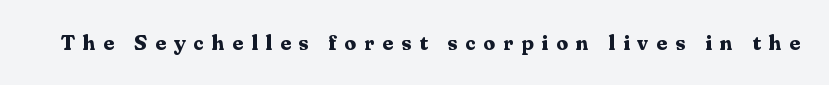
{"italic": "no", "bold": "yes", "underline": "no", "letter_spacing": "wide", "letter_spacing_em": 0.38, "glyph_px": 21}
